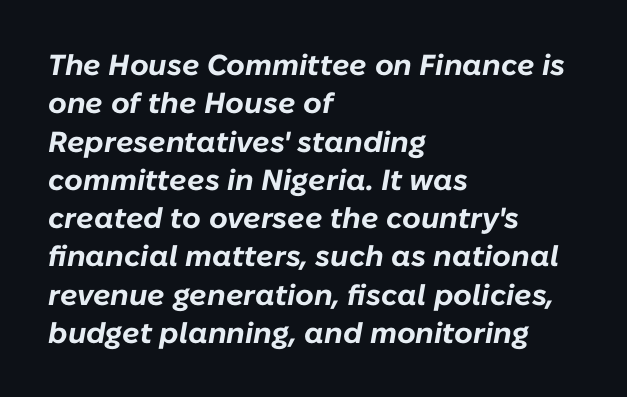
Q: Is the text bold? A: Yes.
Q: Is the text italic (slanted)? A: Yes, it leans right by about 10 degrees.
Q: Is the text underlined? A: No.
Q: How is the paragraph aligned? A: Left-aligned.
Q: Is the spacing between letters normal or unusually wide? A: Normal.
Q: Is the spacing between lines tight, normal or loose? A: Normal.
Q: Width (condensed, normal, or wide)? A: Normal.
Q: Stroke contrast? A: Low.
Q: x-height? A: Medium.
Q: Monospaced? A: No.
